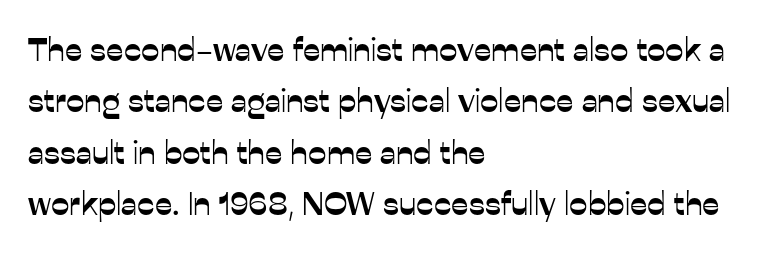
{"serif": "no", "italic": "no", "width": "normal", "stroke_contrast": "low", "x_height": "medium", "monospaced": "no", "underline": "no", "align": "left", "line_spacing": "normal", "line_spacing_ratio": 1.56, "letter_spacing": "normal", "letter_spacing_em": 0.0, "glyph_px": 33}
